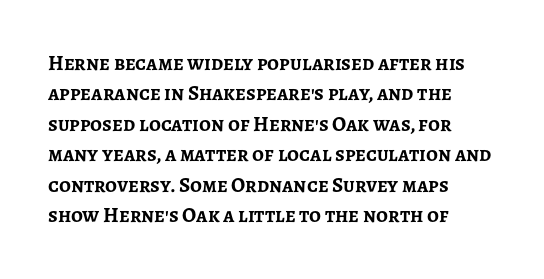
Notice how the stems are strictly vertical — no italics here. These words are printed bold, with thick strokes throughout. Leading: standard. You could call the tracking neutral — neither tight nor loose. The rendering anchors every line to the left-hand side. The words here are not underlined.
